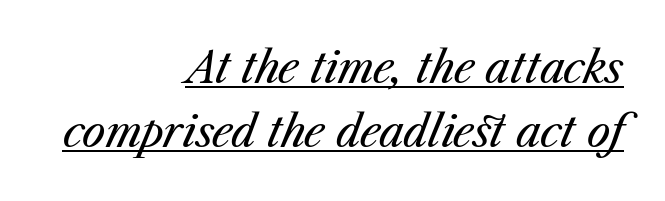
{"italic": "yes", "lean": "right", "slant_degrees": 23, "bold": "no", "weight": "regular", "width": "normal", "stroke_contrast": "medium", "x_height": "medium", "monospaced": "no", "underline": "yes", "align": "right", "line_spacing": "normal", "line_spacing_ratio": 1.53, "letter_spacing": "normal", "letter_spacing_em": 0.0, "glyph_px": 42}
